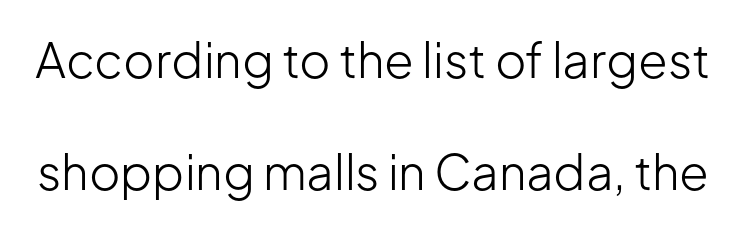
The image shows 48 px light sans-serif type, upright; set loose line spacing (2.34x), normal letter spacing, not underlined; low stroke contrast and a medium x-height.
